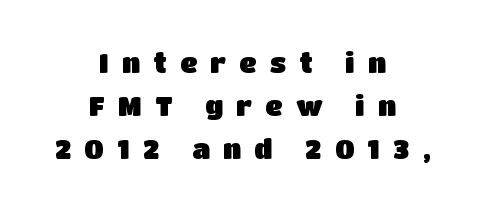
The image shows 27 px text type, upright; set centered, normal line spacing (1.6x), unusually wide letter spacing (+0.49 em), not underlined.
